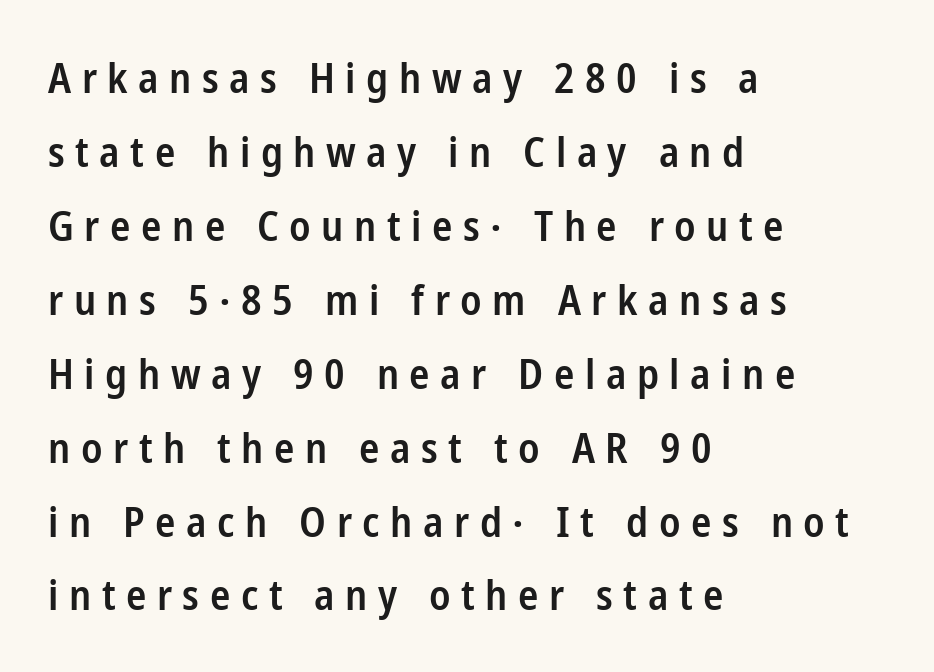
Decoration check: the copy has no underline. I'd call this a sans setting — the letters go barefoot. A student would call this left alignment; a typographer would say flush left, rag right. A fair bit of extra ink — the face is semibold, not bold. This rendering widens character spacing well past its baseline value. The passage shown is typed in a proportional face where columns would drift.
